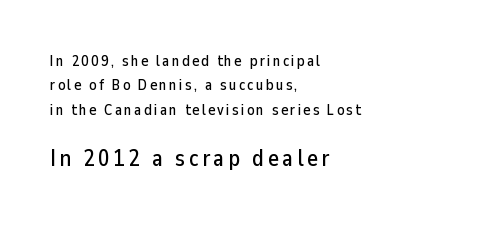
The image shows 23 px text type, upright; set left-aligned, normal line spacing (1.63x), not underlined; the second (bottom) block is 1.53x larger.
